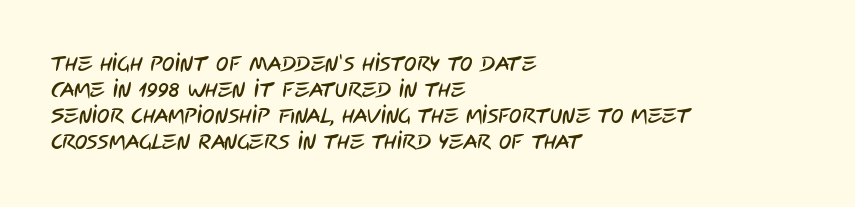
{"underline": "no", "align": "left", "line_spacing_ratio": 1.24, "letter_spacing": "normal", "letter_spacing_em": 0.0, "glyph_px": 21}
